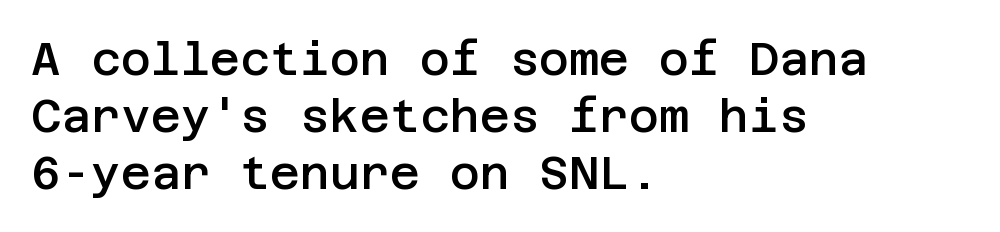
{"serif": "no", "italic": "no", "bold": "semi", "weight": "semibold", "width": "normal", "stroke_contrast": "low", "x_height": "large", "underline": "no", "align": "left", "line_spacing_ratio": 1.24, "letter_spacing": "normal", "letter_spacing_em": 0.0, "glyph_px": 46}
